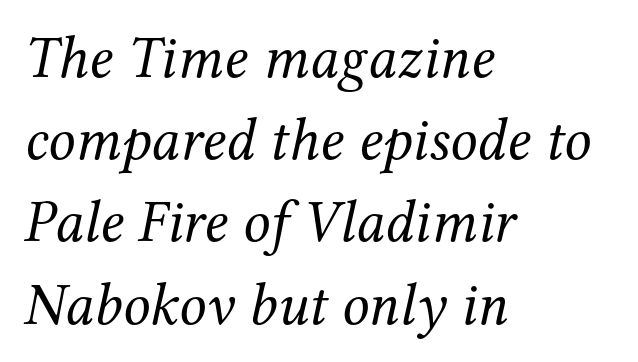
{"serif": "yes", "italic": "yes", "lean": "right", "slant_degrees": 12, "bold": "no", "weight": "regular", "width": "normal", "stroke_contrast": "medium", "x_height": "medium", "monospaced": "no", "underline": "no", "align": "left", "line_spacing": "normal", "line_spacing_ratio": 1.37, "letter_spacing": "normal", "letter_spacing_em": 0.0, "glyph_px": 60}
